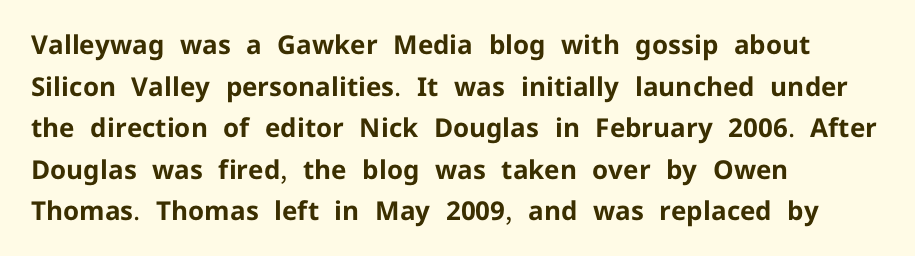
The image shows 26 px bold type, upright; set left-aligned, normal line spacing (1.6x), normal letter spacing, not underlined.
